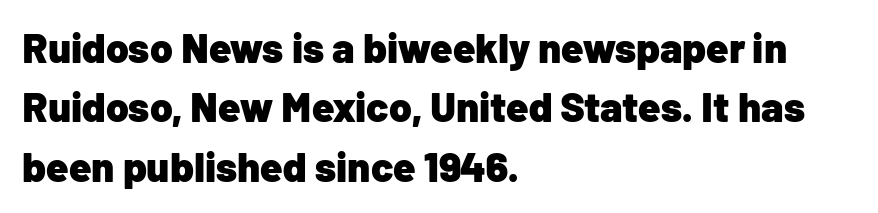
Q: Is the text bold? A: Yes.
Q: Is the text italic (slanted)? A: No, it is upright.
Q: Is the typeface a serif or a sans-serif typeface? A: Sans-serif.
Q: Is the text underlined? A: No.
Q: How is the paragraph aligned? A: Left-aligned.
Q: Is the spacing between letters normal or unusually wide? A: Normal.
Q: Is the spacing between lines tight, normal or loose? A: Normal.
Q: Width (condensed, normal, or wide)? A: Normal.
Q: Stroke contrast? A: Low.
Q: x-height? A: Medium.
Q: Monospaced? A: No.
